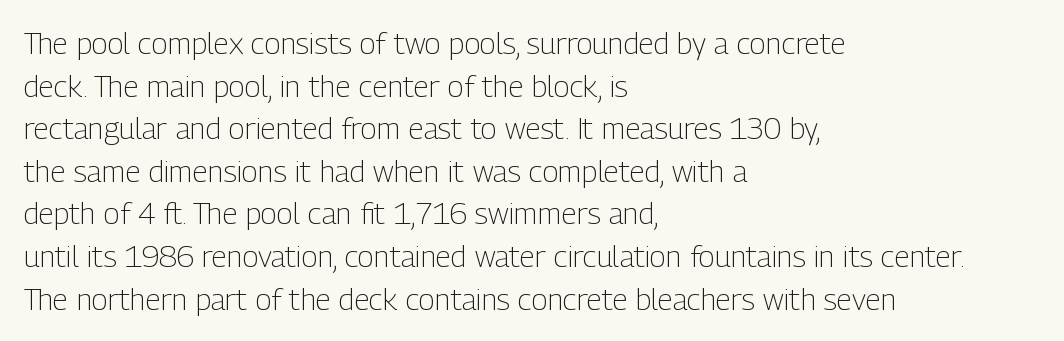
Q: Is the text bold? A: No.
Q: Is the text italic (slanted)? A: No, it is upright.
Q: Is the typeface a serif or a sans-serif typeface? A: Sans-serif.
Q: Is the text underlined? A: No.
Q: How is the paragraph aligned? A: Left-aligned.
Q: Is the spacing between letters normal or unusually wide? A: Normal.
Q: Is the spacing between lines tight, normal or loose? A: Normal.
Q: Width (condensed, normal, or wide)? A: Condensed.
Q: Stroke contrast? A: Low.
Q: x-height? A: Medium.
Q: Monospaced? A: No.
